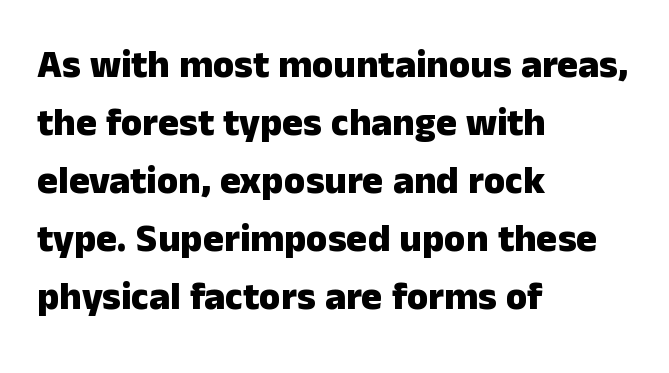
{"serif": "no", "italic": "no", "bold": "yes", "weight": "heavy", "width": "normal", "stroke_contrast": "low", "x_height": "medium", "monospaced": "no", "underline": "no", "align": "left", "line_spacing": "normal", "line_spacing_ratio": 1.49, "letter_spacing": "normal", "letter_spacing_em": 0.0, "glyph_px": 39}
